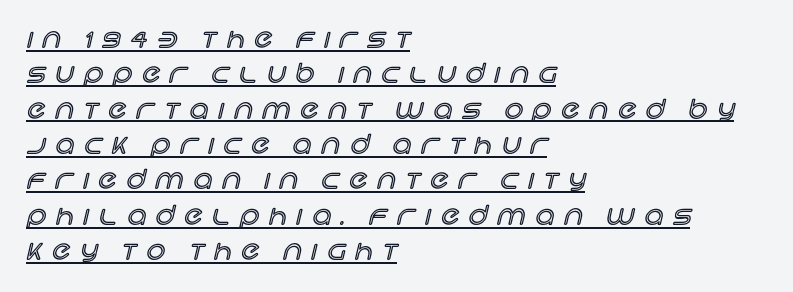
{"underline": "yes", "align": "left", "line_spacing": "normal", "line_spacing_ratio": 1.36, "letter_spacing": "wide", "letter_spacing_em": 0.39, "glyph_px": 26}
